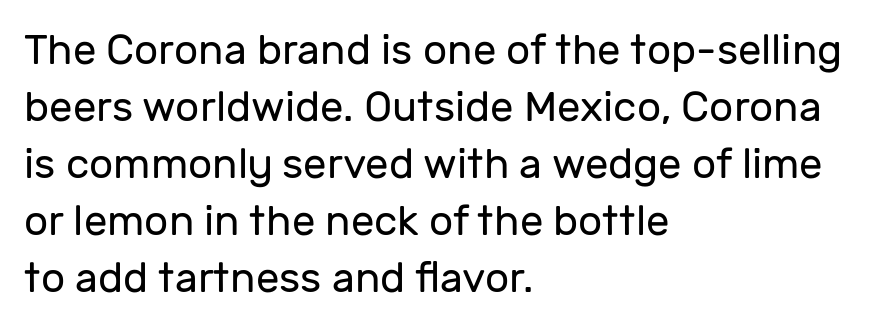
The image shows 42 px regular-weight sans-serif type, upright; set left-aligned, normal line spacing (1.36x), normal letter spacing, not underlined; low stroke contrast and a medium x-height.
